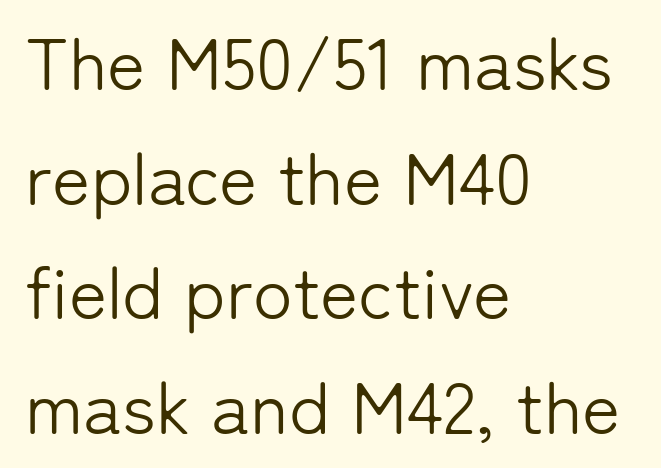
Q: Is the text bold? A: No.
Q: Is the text italic (slanted)? A: No, it is upright.
Q: Is the typeface a serif or a sans-serif typeface? A: Sans-serif.
Q: Is the text underlined? A: No.
Q: How is the paragraph aligned? A: Left-aligned.
Q: Is the spacing between letters normal or unusually wide? A: Normal.
Q: Is the spacing between lines tight, normal or loose? A: Normal.
Q: Width (condensed, normal, or wide)? A: Normal.
Q: Stroke contrast? A: Low.
Q: x-height? A: Medium.
Q: Monospaced? A: No.
